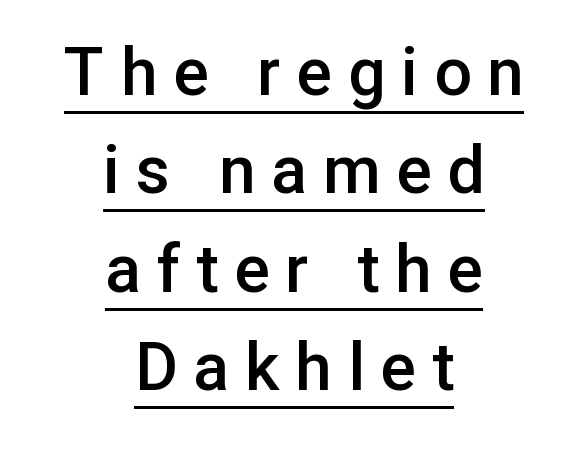
{"serif": "no", "italic": "no", "bold": "semi", "weight": "semibold", "width": "normal", "stroke_contrast": "low", "x_height": "medium", "monospaced": "no", "underline": "yes", "align": "center", "line_spacing": "normal", "line_spacing_ratio": 1.49, "letter_spacing": "wide", "letter_spacing_em": 0.24, "glyph_px": 66}
